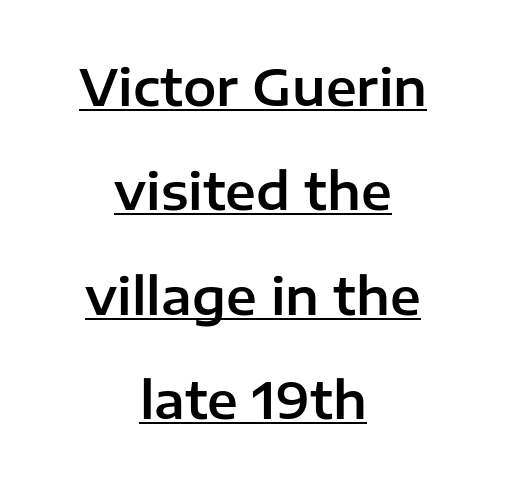
Both edges are ragged and mirror each other, which tells us the setting is centered. A sans-serif font was chosen for this passage. Here the glyphs are tracked normally, forming tight word shapes. The string is rendered with underlining switched on. Style check: upright.
